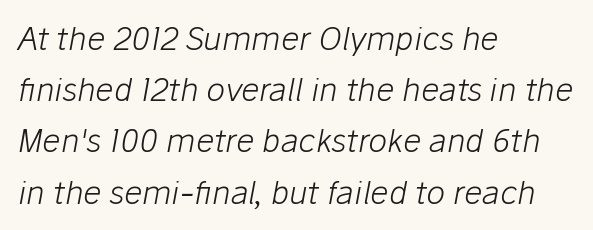
{"italic": "yes", "lean": "right", "slant_degrees": 10, "bold": "no", "weight": "light", "width": "normal", "stroke_contrast": "low", "x_height": "medium", "monospaced": "no", "underline": "no", "align": "left", "line_spacing": "normal", "line_spacing_ratio": 1.6, "letter_spacing": "normal", "letter_spacing_em": 0.0, "glyph_px": 32}
